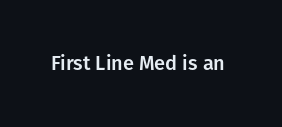
Q: Is the text italic (slanted)? A: No, it is upright.
Q: Is the text underlined? A: No.
Q: Is the spacing between letters normal or unusually wide? A: Normal.
